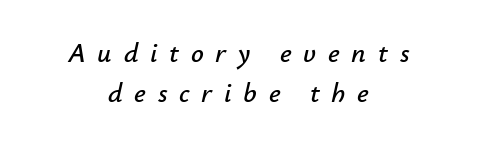
Q: Is the text italic (slanted)? A: Yes, it leans right by about 12 degrees.
Q: Is the text underlined? A: No.
Q: How is the paragraph aligned? A: Centered.
Q: Is the spacing between letters normal or unusually wide? A: Unusually wide.
Q: Is the spacing between lines tight, normal or loose? A: Normal.
Q: Width (condensed, normal, or wide)? A: Normal.
Q: Stroke contrast? A: Low.
Q: x-height? A: Small.
Q: Monospaced? A: No.
